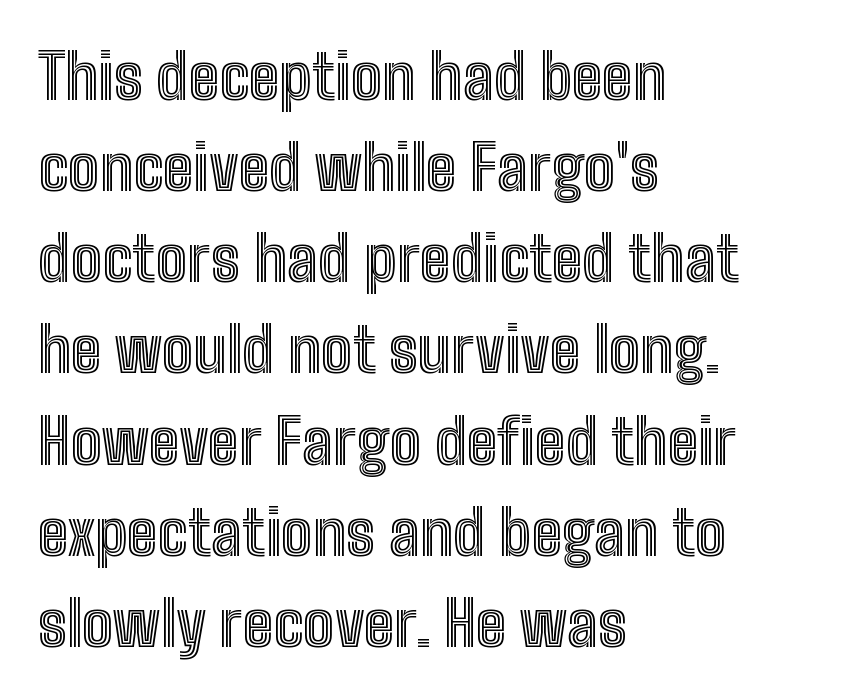
Q: Is the text italic (slanted)? A: No, it is upright.
Q: Is the text underlined? A: No.
Q: How is the paragraph aligned? A: Left-aligned.
Q: Is the spacing between letters normal or unusually wide? A: Normal.
Q: Is the spacing between lines tight, normal or loose? A: Normal.
Q: Width (condensed, normal, or wide)? A: Condensed.
Q: x-height? A: Medium.
Q: Monospaced? A: No.
